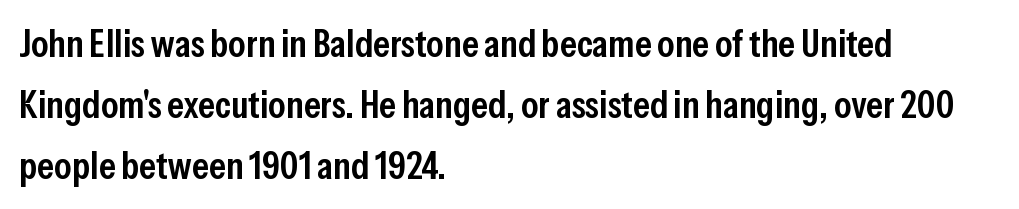
The image shows 39 px semibold, condensed sans-serif type, upright; set left-aligned, normal line spacing (1.57x), normal letter spacing, not underlined; low stroke contrast and a medium x-height.
